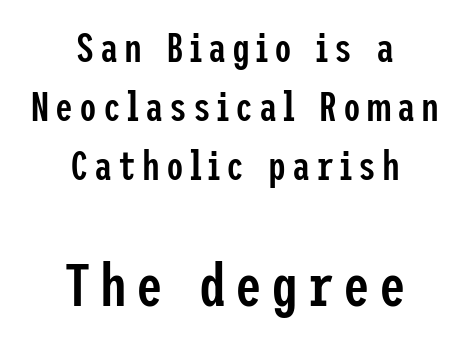
{"serif": "no", "italic": "no", "bold": "semi", "weight": "semibold", "width": "condensed", "stroke_contrast": "low", "x_height": "medium", "underline": "no", "align": "center", "line_spacing": "normal", "line_spacing_ratio": 1.48, "larger_block": "second", "size_ratio": 1.5, "glyph_px": 60}
